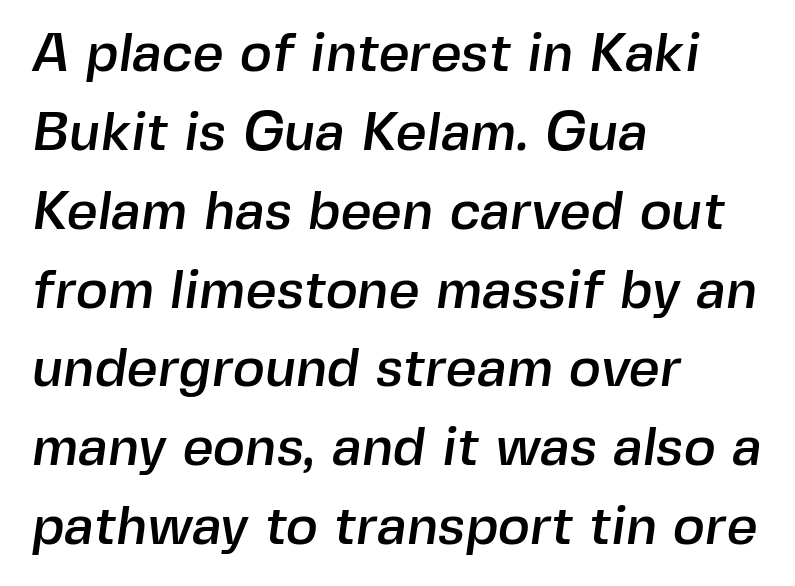
The image shows 54 px sans-serif type; set left-aligned, normal line spacing (1.46x), normal letter spacing, not underlined; a medium x-height.
